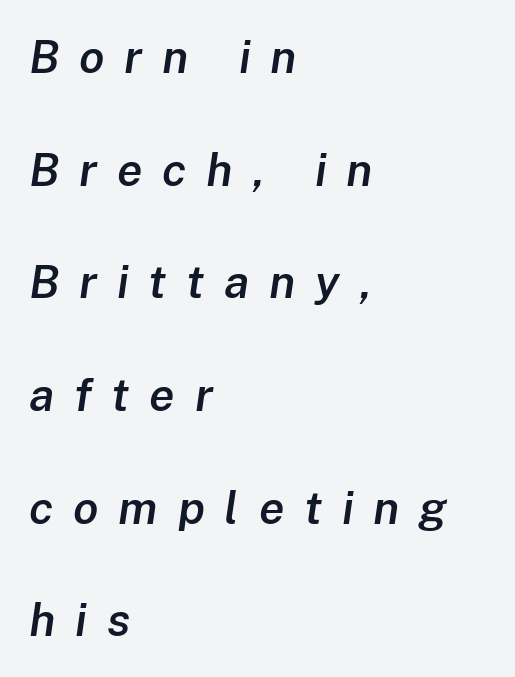
The image shows 46 px semibold type, italic (leaning right); set left-aligned, loose line spacing (2.45x), unusually wide letter spacing (+0.43 em), not underlined; low stroke contrast and a medium x-height.
